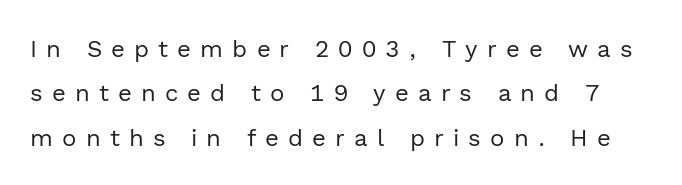
Clear beneath every line of the passage. The passage shown has open, widely tracked lettering throughout. This sample uses an upright cut, with every glyph sitting square on the baseline. The face looks like a standard text weight, possibly lighter.
